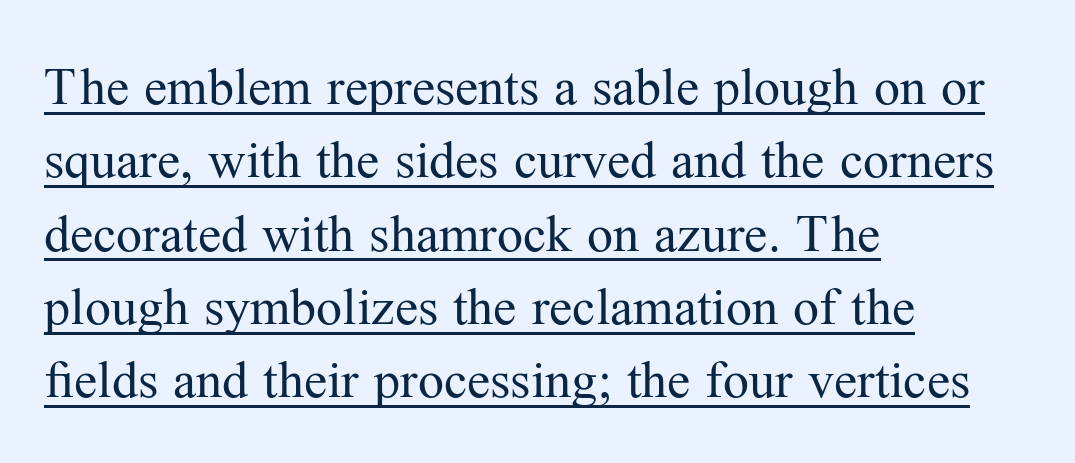
Is there any slant? The stems are plumb. These lines sit exactly where default settings would place them. Check the space under the baseline: a stroke is drawn there. Caption: face not bold, strokes unweighted. Stroke terminals: seriffed. Is this a fixed-width face? No — the glyphs have proportional, varying widths.
